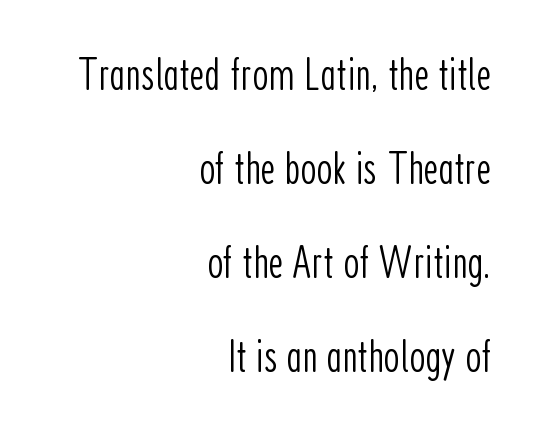
The face looks like a standard text weight, possibly lighter. Honestly, the rows look like they've been pulled way apart. Check under the words: just untouched page. The face used here is proportionally spaced, like ordinary book or web type. Notice how the passage keeps a crisp vertical edge on the right only.
